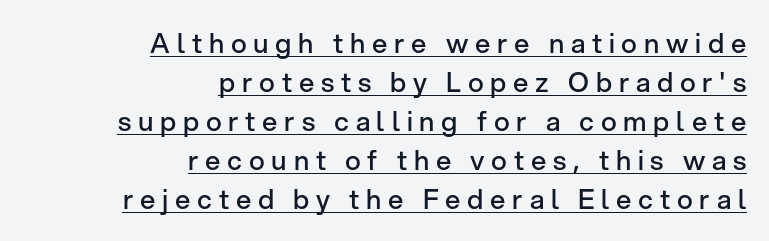
{"italic": "no", "bold": "semi", "underline": "yes", "align": "right", "line_spacing": "normal", "line_spacing_ratio": 1.44, "letter_spacing": "wide", "letter_spacing_em": 0.25, "glyph_px": 27}
